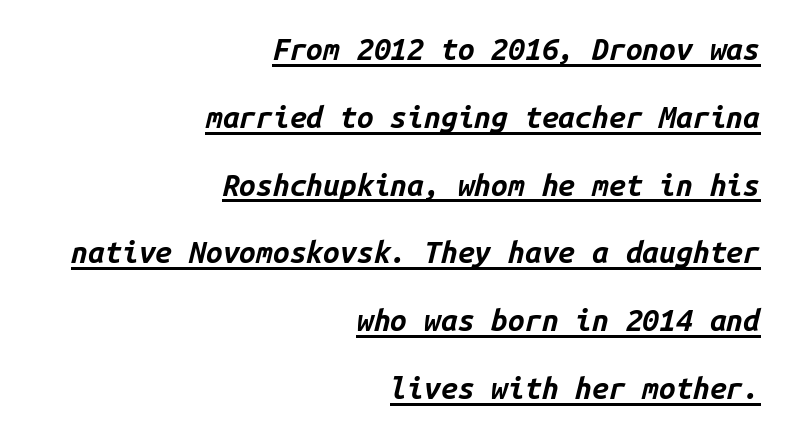
{"italic": "yes", "lean": "right", "slant_degrees": 14, "bold": "yes", "weight": "bold", "width": "normal", "stroke_contrast": "low", "x_height": "medium", "monospaced": "yes", "underline": "yes", "align": "right", "line_spacing": "loose", "line_spacing_ratio": 2.26, "letter_spacing": "normal", "letter_spacing_em": 0.0, "glyph_px": 30}
